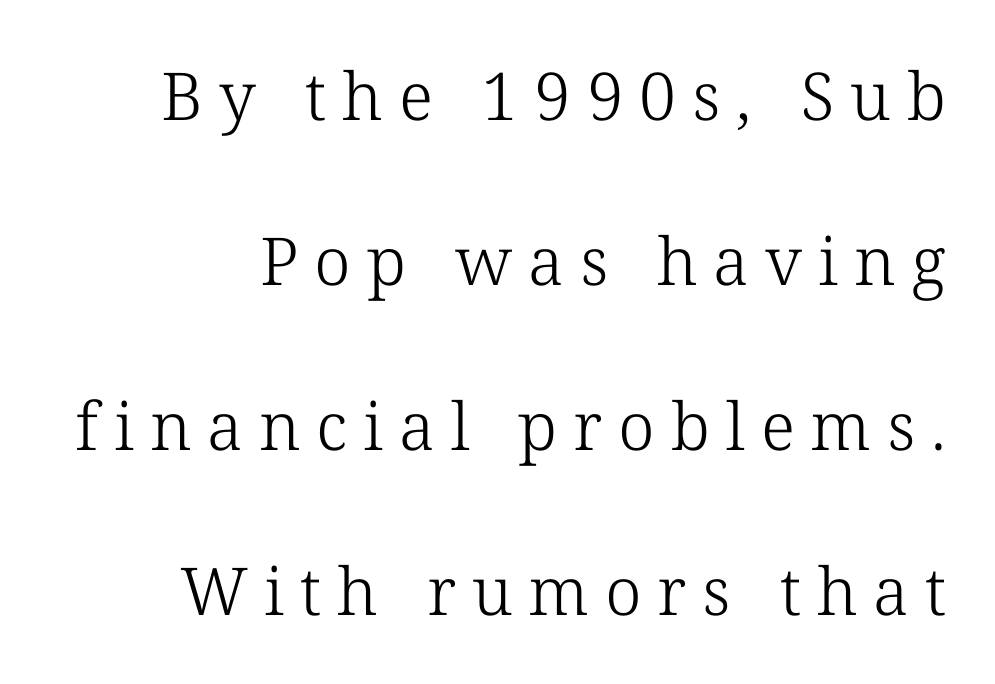
The image shows 66 px light serif type, upright; set loose line spacing (2.5x), unusually wide letter spacing (+0.24 em), not underlined; low stroke contrast and a medium x-height.
